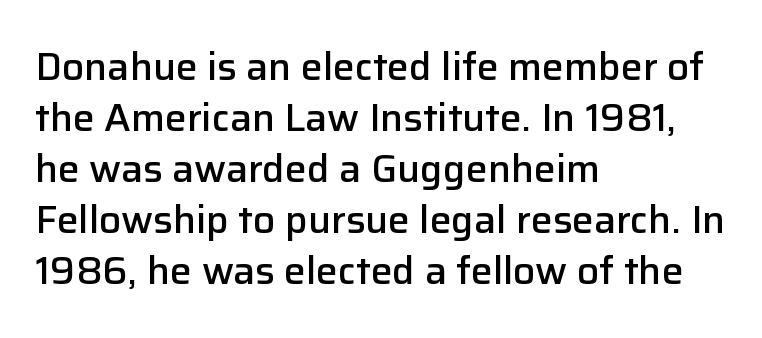
These lines are rendered in a variable-pitch font. Strokes here are thickened, but only to semibold level. Inter-character spacing is left at the font's built-in metrics. The designer left line spacing at the default.
